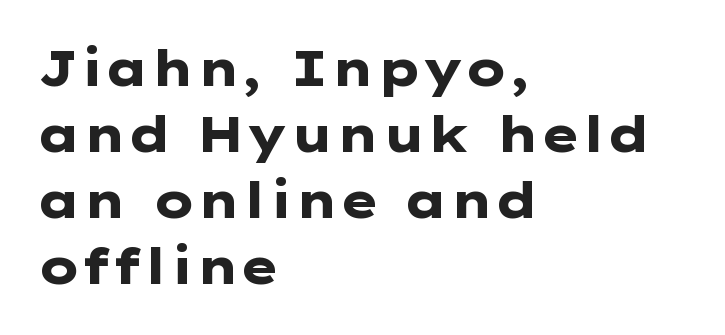
{"serif": "no", "italic": "no", "bold": "yes", "weight": "heavy", "width": "wide", "stroke_contrast": "low", "x_height": "medium", "underline": "no", "align": "left", "line_spacing": "normal", "line_spacing_ratio": 1.35, "letter_spacing": "normal", "letter_spacing_em": 0.0, "glyph_px": 49}
